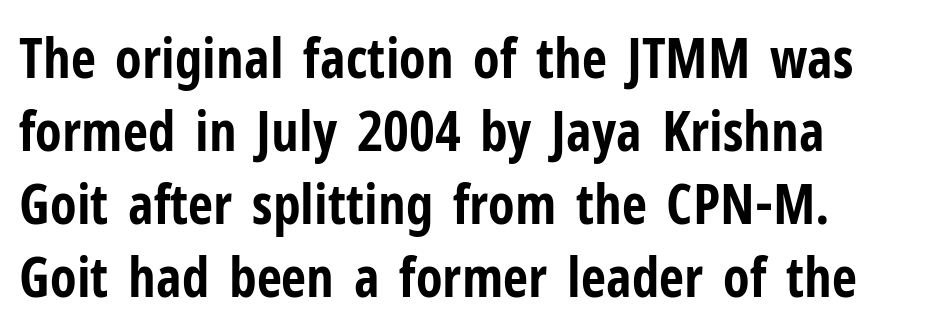
Notice how the passage keeps a crisp vertical edge on the left only. Compared with typical paragraphs, the rows here are spaced about the same. These lines are rendered in a variable-pitch font. Nope, no serifs anywhere on these letters. Words float on clear page, feet unadorned. Each glyph is drawn with heavy, bold strokes.
